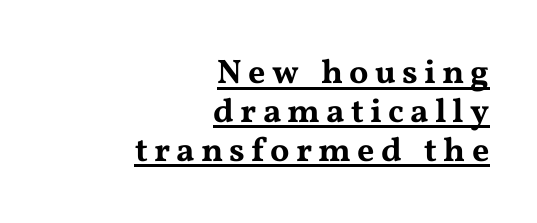
Q: Is the text italic (slanted)? A: No, it is upright.
Q: Is the typeface a serif or a sans-serif typeface? A: Serif.
Q: Is the text underlined? A: Yes.
Q: How is the paragraph aligned? A: Right-aligned.
Q: Is the spacing between lines tight, normal or loose? A: Tight.
Q: Width (condensed, normal, or wide)? A: Wide.
Q: Stroke contrast? A: Medium.
Q: x-height? A: Medium.
Q: Monospaced? A: No.
